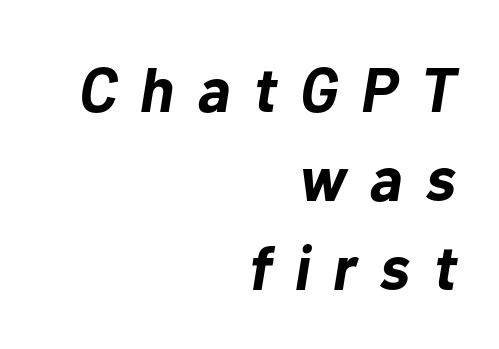
Normally led — the rows are evenly, conventionally spaced. Glyph-to-glyph distance is far greater than everyday printed text. Slant detected: the letters are inclined. A bare baseline throughout the passage. Students, this is bold: see how much ink each stroke carries.
